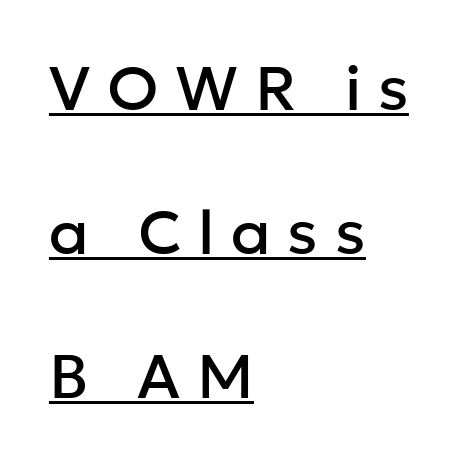
{"serif": "no", "italic": "no", "width": "normal", "stroke_contrast": "low", "x_height": "medium", "monospaced": "no", "underline": "yes", "align": "left", "line_spacing": "loose", "line_spacing_ratio": 2.32, "letter_spacing": "wide", "letter_spacing_em": 0.27, "glyph_px": 62}
